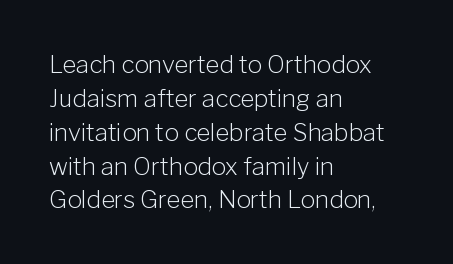
Q: Is the text bold? A: No.
Q: Is the text italic (slanted)? A: No, it is upright.
Q: Is the text underlined? A: No.
Q: How is the paragraph aligned? A: Left-aligned.
Q: Is the spacing between letters normal or unusually wide? A: Normal.
Q: Is the spacing between lines tight, normal or loose? A: Normal.
